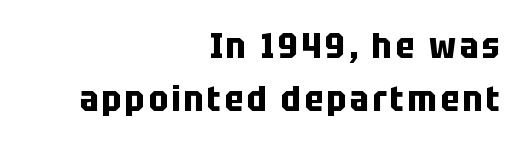
Horizontally, the lines are justified to the trailing edge only. Ordinary non-slanted type is in use. Pretty heavy lettering here — definitely bold. How would I describe the line gaps? Plain and ordinary. The glyphs in this specimen are sans serif.
